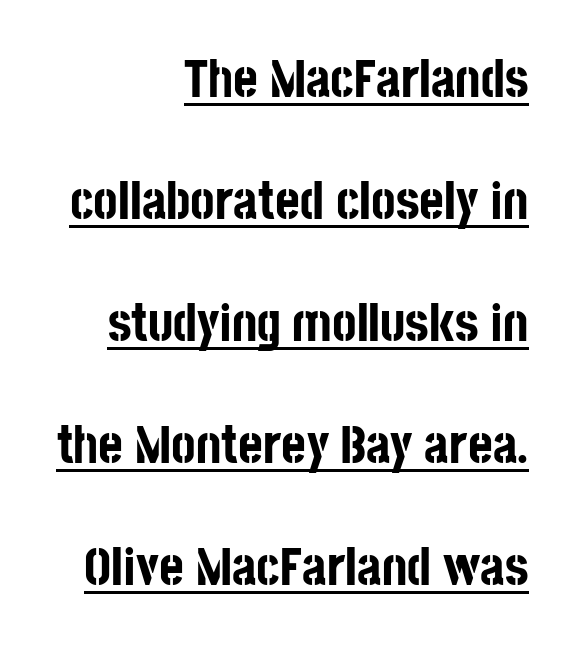
Q: Is the text bold? A: Yes.
Q: Is the text italic (slanted)? A: No, it is upright.
Q: Is the typeface a serif or a sans-serif typeface? A: Sans-serif.
Q: Is the text underlined? A: Yes.
Q: How is the paragraph aligned? A: Right-aligned.
Q: Is the spacing between letters normal or unusually wide? A: Normal.
Q: Is the spacing between lines tight, normal or loose? A: Loose.
Q: Width (condensed, normal, or wide)? A: Condensed.
Q: Stroke contrast? A: Low.
Q: x-height? A: Large.
Q: Monospaced? A: No.
